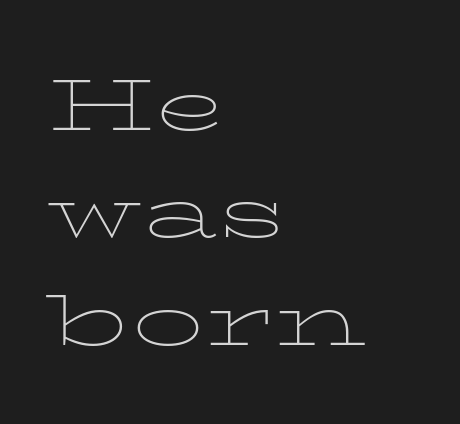
Q: Is the text bold? A: No.
Q: Is the text italic (slanted)? A: No, it is upright.
Q: Is the typeface a serif or a sans-serif typeface? A: Serif.
Q: Is the text underlined? A: No.
Q: How is the paragraph aligned? A: Left-aligned.
Q: Is the spacing between letters normal or unusually wide? A: Normal.
Q: Is the spacing between lines tight, normal or loose? A: Normal.
Q: Width (condensed, normal, or wide)? A: Wide.
Q: Stroke contrast? A: Low.
Q: x-height? A: Medium.
Q: Monospaced? A: No.
